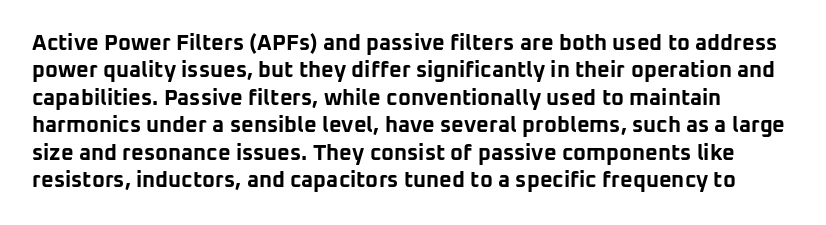
Q: Is the text bold? A: Yes.
Q: Is the text italic (slanted)? A: No, it is upright.
Q: Is the text underlined? A: No.
Q: Is the spacing between letters normal or unusually wide? A: Normal.
Q: Is the spacing between lines tight, normal or loose? A: Normal.
